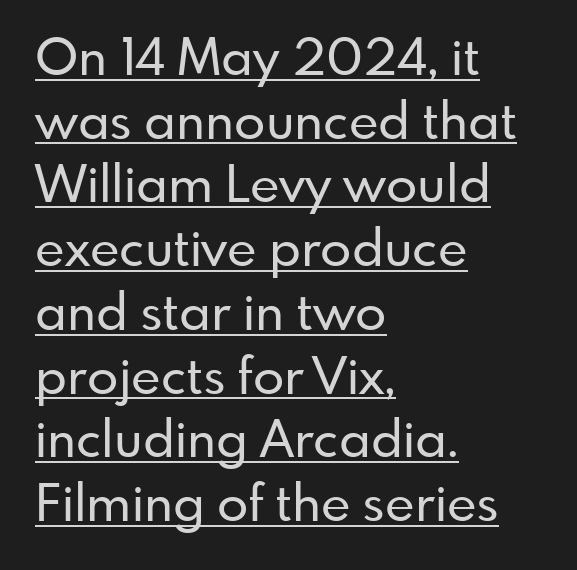
Q: Is the text italic (slanted)? A: No, it is upright.
Q: Is the typeface a serif or a sans-serif typeface? A: Sans-serif.
Q: Is the text underlined? A: Yes.
Q: How is the paragraph aligned? A: Left-aligned.
Q: Is the spacing between letters normal or unusually wide? A: Normal.
Q: Is the spacing between lines tight, normal or loose? A: Normal.
Q: Width (condensed, normal, or wide)? A: Normal.
Q: Stroke contrast? A: Low.
Q: x-height? A: Small.
Q: Monospaced? A: No.
